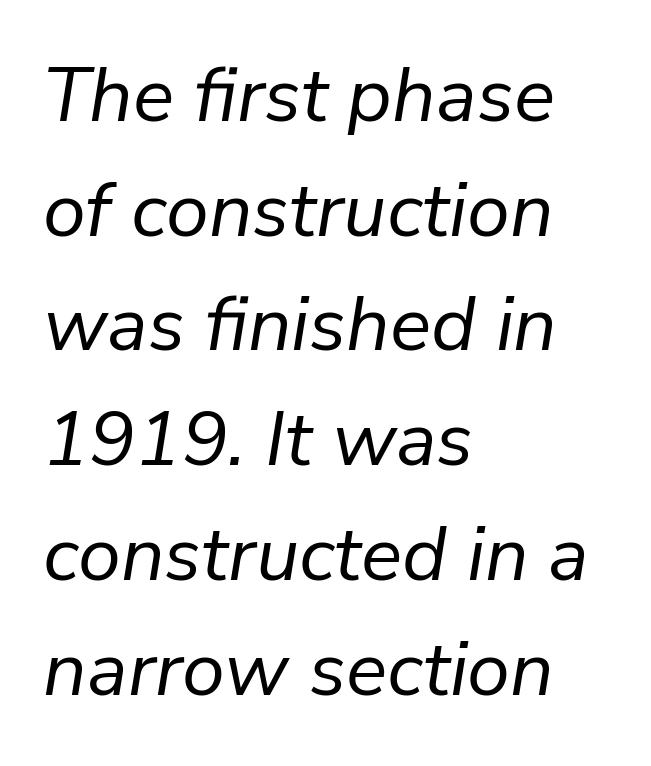
{"italic": "yes", "lean": "right", "slant_degrees": 9, "bold": "no", "weight": "regular", "width": "normal", "stroke_contrast": "low", "x_height": "medium", "monospaced": "no", "underline": "no", "align": "left", "line_spacing": "normal", "line_spacing_ratio": 1.49, "letter_spacing": "normal", "letter_spacing_em": 0.0, "glyph_px": 77}
